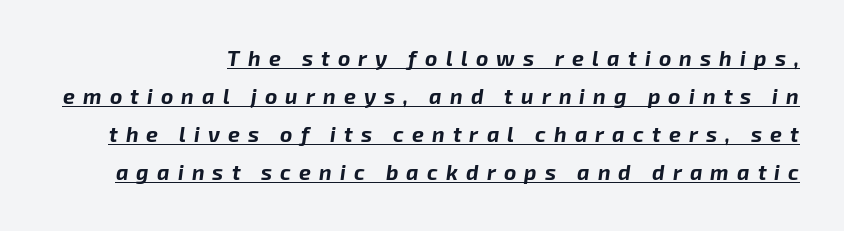
{"italic": "yes", "lean": "right", "slant_degrees": 8, "bold": "yes", "underline": "yes", "align": "right", "line_spacing_ratio": 1.81, "letter_spacing": "wide", "letter_spacing_em": 0.39, "glyph_px": 21}
